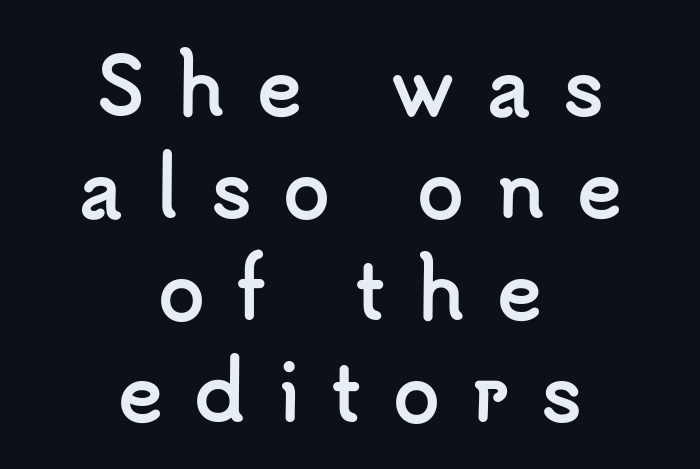
{"serif": "no", "italic": "no", "bold": "yes", "weight": "semibold", "width": "normal", "stroke_contrast": "low", "x_height": "small", "monospaced": "no", "underline": "no", "align": "center", "line_spacing": "normal", "line_spacing_ratio": 1.34, "letter_spacing": "wide", "letter_spacing_em": 0.41, "glyph_px": 76}
